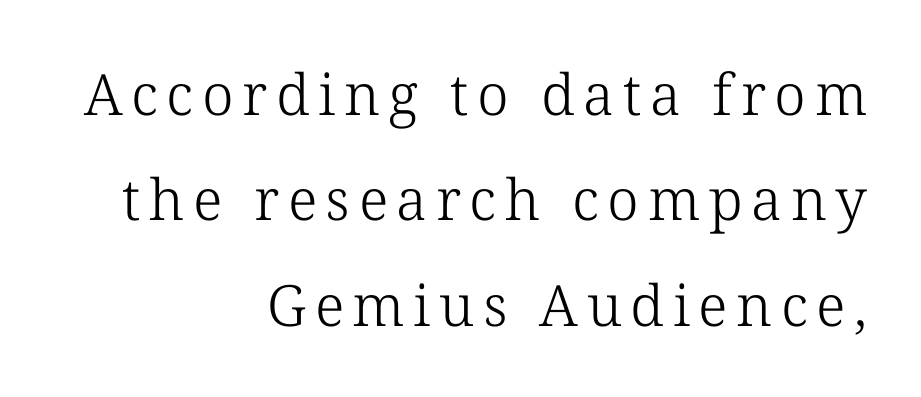
One-word summary of the alignment: right. The rendering uses natural spacing where letterforms have individual widths. Check the space under the baseline: it is left empty. Weight class: somewhere from thin through regular. Posture: straight, roman, zero tilt. Observe the serifs anchoring each vertical stroke in this sample.
